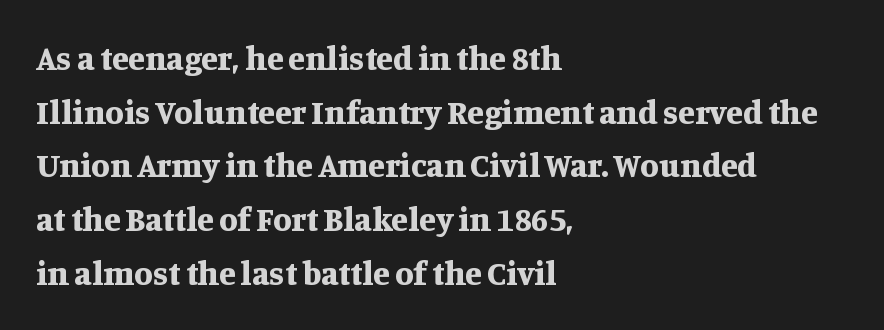
The image shows 34 px bold serif type, upright; set left-aligned, normal line spacing (1.58x), normal letter spacing, not underlined; medium stroke contrast and a large x-height.
